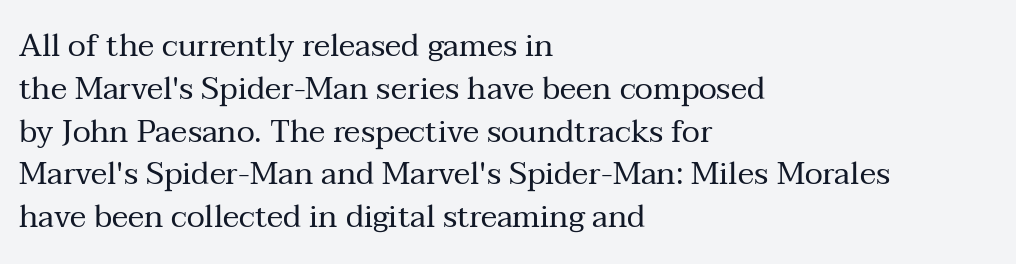
{"serif": "yes", "italic": "no", "bold": "no", "weight": "regular", "width": "normal", "stroke_contrast": "medium", "x_height": "medium", "monospaced": "no", "underline": "no", "align": "left", "line_spacing": "normal", "line_spacing_ratio": 1.38, "letter_spacing": "normal", "letter_spacing_em": 0.0, "glyph_px": 31}
